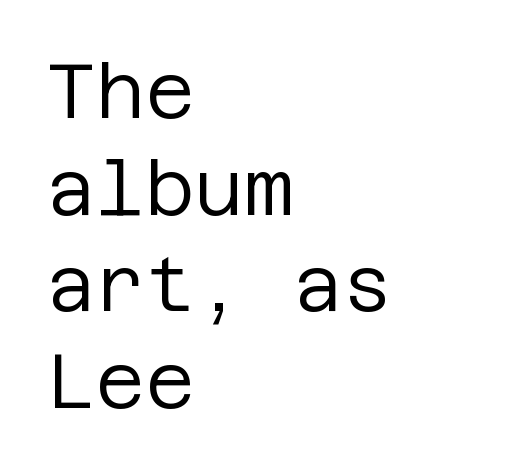
The image shows 76 px regular-weight sans-serif type, upright; set left-aligned, normal line spacing (1.27x), normal letter spacing, not underlined; low stroke contrast and a large x-height.
